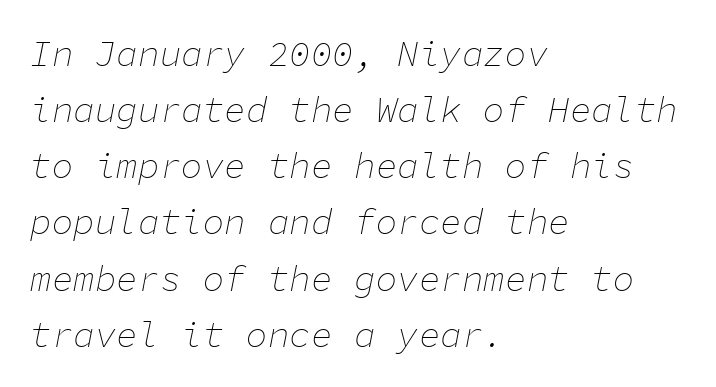
Q: Is the text bold? A: No.
Q: Is the text italic (slanted)? A: Yes, it leans right by about 11 degrees.
Q: Is the text underlined? A: No.
Q: How is the paragraph aligned? A: Left-aligned.
Q: Is the spacing between letters normal or unusually wide? A: Normal.
Q: Is the spacing between lines tight, normal or loose? A: Normal.
Q: Width (condensed, normal, or wide)? A: Normal.
Q: Stroke contrast? A: Low.
Q: x-height? A: Medium.
Q: Monospaced? A: Yes.
